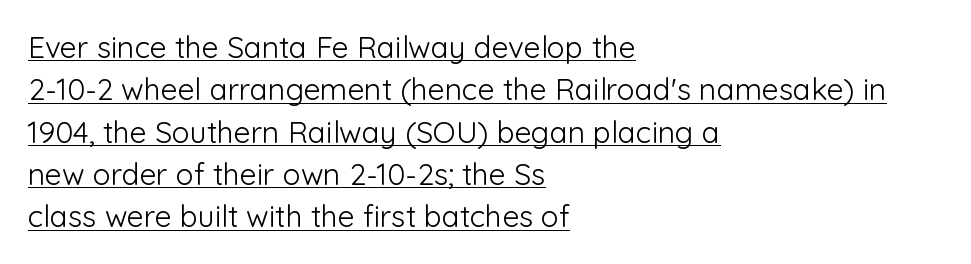
Which margin do the lines hug? The left one — the right edge is uneven. Students, note that the glyphs here touch the page at normal intervals. The font sits on the lighter half of the weight spectrum, regular included. The glyphs in this specimen are sans serif. Proportional: the letters do not fall into vertical columns.
